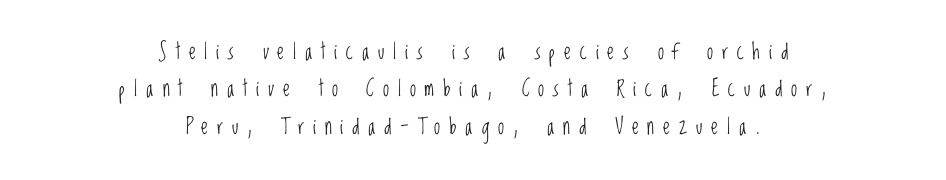
{"italic": "no", "bold": "no", "underline": "no", "align": "center", "line_spacing": "normal", "line_spacing_ratio": 1.7, "letter_spacing": "wide", "letter_spacing_em": 0.4, "glyph_px": 22}
